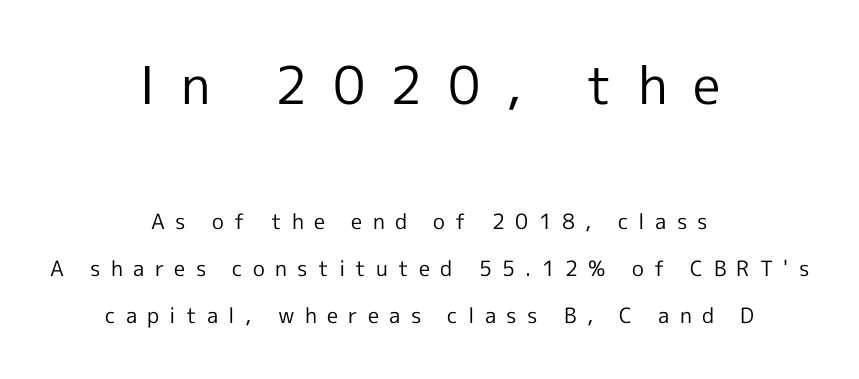
The letters in the upper block stand taller than those in the block below. If you drew a line through each stem, it would be perfectly vertical. Here the designer chose a conventional face with non-uniform glyph widths. Inter-character spacing is expanded well beyond the font's built-in metrics. Leftover space on each line is divided equally before and after the words.
